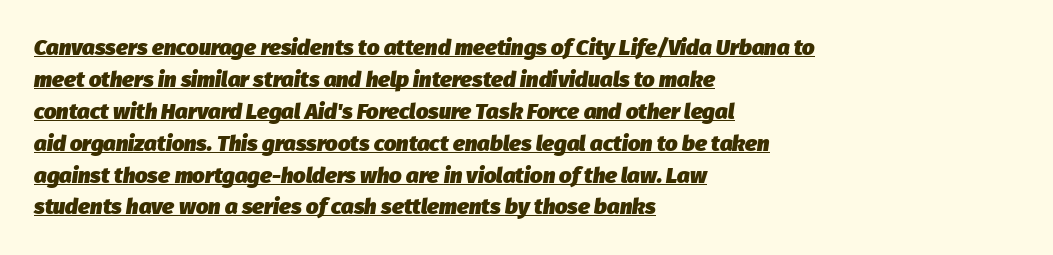
The image shows 22 px bold type, italic (leaning right); set left-aligned, normal line spacing (1.45x), normal letter spacing, underlined.
